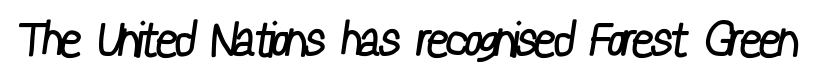
Q: Is the text bold? A: No.
Q: Is the typeface a serif or a sans-serif typeface? A: Sans-serif.
Q: Is the text underlined? A: No.
Q: Is the spacing between letters normal or unusually wide? A: Normal.
Q: Width (condensed, normal, or wide)? A: Condensed.
Q: Stroke contrast? A: Low.
Q: x-height? A: Medium.
Q: Monospaced? A: No.
